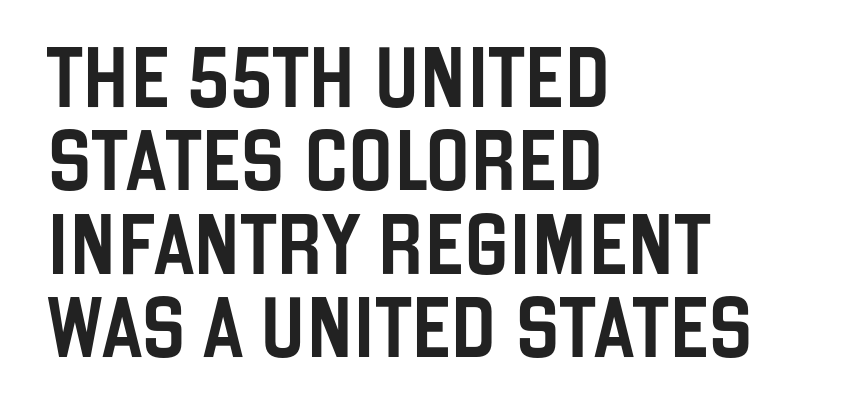
The image shows 60 px condensed sans-serif type, upright; set left-aligned, normal line spacing (1.39x), normal letter spacing, not underlined; low stroke contrast and a large x-height.
